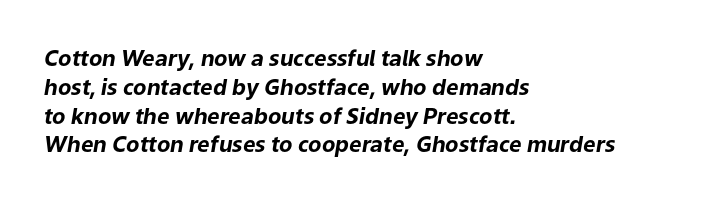
The image shows 22 px bold type, italic (leaning right); set left-aligned, normal line spacing (1.31x), normal letter spacing, not underlined.
